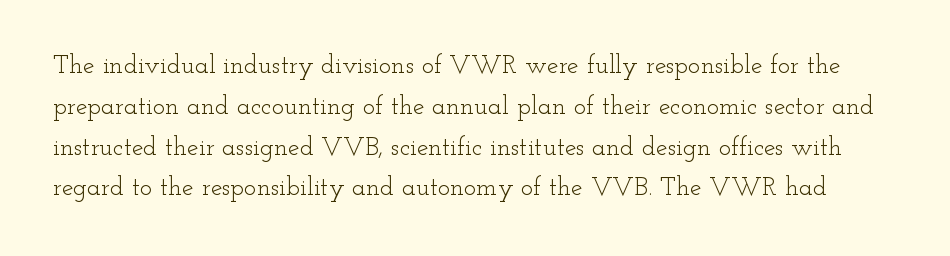
{"italic": "no", "bold": "no", "underline": "no", "line_spacing": "normal", "line_spacing_ratio": 1.57, "letter_spacing": "normal", "letter_spacing_em": 0.0, "glyph_px": 26}
